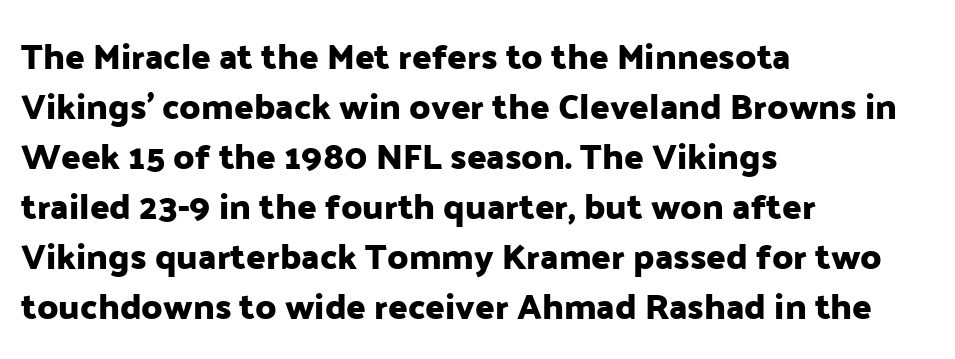
{"serif": "no", "italic": "no", "width": "normal", "stroke_contrast": "low", "x_height": "medium", "monospaced": "no", "underline": "no", "align": "left", "line_spacing": "normal", "line_spacing_ratio": 1.39, "letter_spacing": "normal", "letter_spacing_em": 0.0, "glyph_px": 36}
